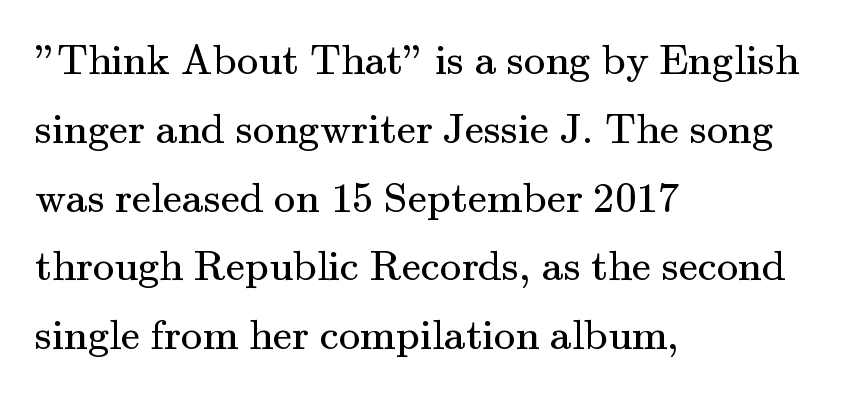
The image shows 43 px regular-weight serif type, upright; set left-aligned, normal line spacing (1.6x), normal letter spacing, not underlined; medium stroke contrast and a small x-height.
